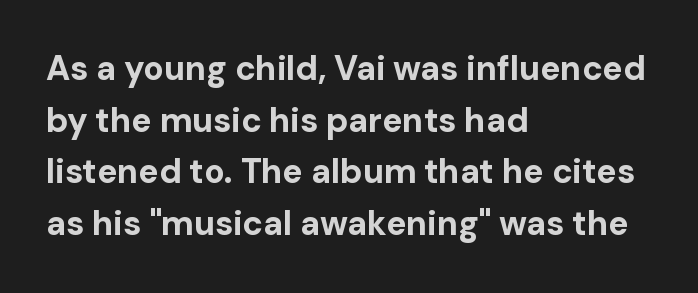
{"serif": "no", "italic": "no", "bold": "yes", "weight": "bold", "width": "normal", "stroke_contrast": "low", "x_height": "medium", "monospaced": "no", "underline": "no", "align": "left", "line_spacing": "normal", "line_spacing_ratio": 1.52, "letter_spacing": "normal", "letter_spacing_em": 0.0, "glyph_px": 34}
